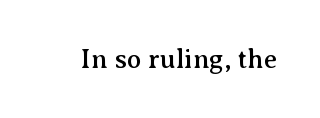
{"italic": "no", "underline": "no", "letter_spacing": "normal", "letter_spacing_em": 0.0, "glyph_px": 27}
